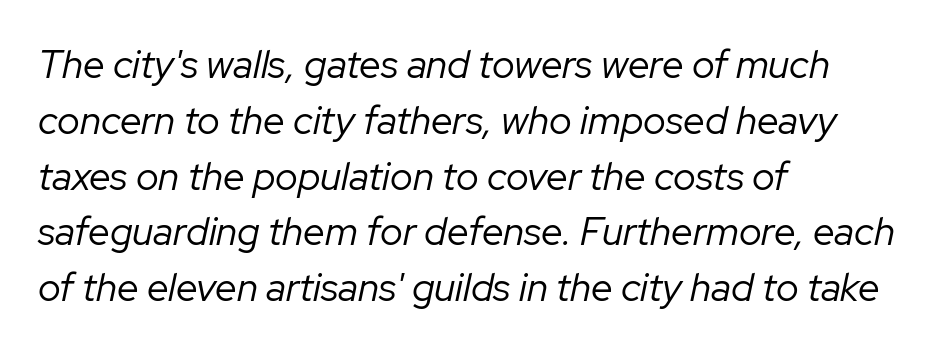
{"italic": "yes", "lean": "right", "slant_degrees": 12, "bold": "no", "weight": "regular", "width": "normal", "stroke_contrast": "low", "x_height": "medium", "monospaced": "no", "underline": "no", "align": "left", "line_spacing": "normal", "line_spacing_ratio": 1.43, "letter_spacing": "normal", "letter_spacing_em": 0.0, "glyph_px": 39}
